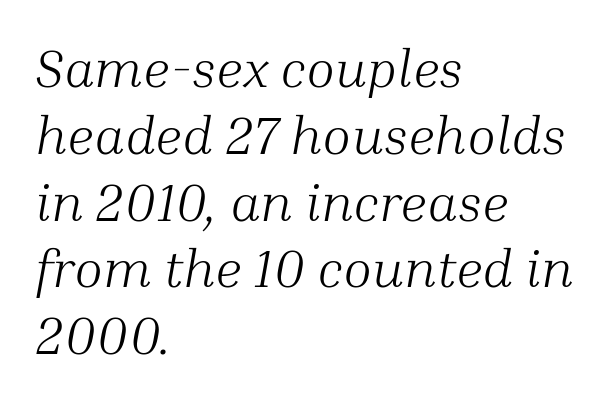
The specimen omits any rule beneath the text block's lines. The passage is arranged the way most books set body copy — flush left. Each letter's strokes conclude with small projecting serifs. The line-height multiplier appears to be the usual default. The letters sit at their default tracking, neither squeezed nor spread.
